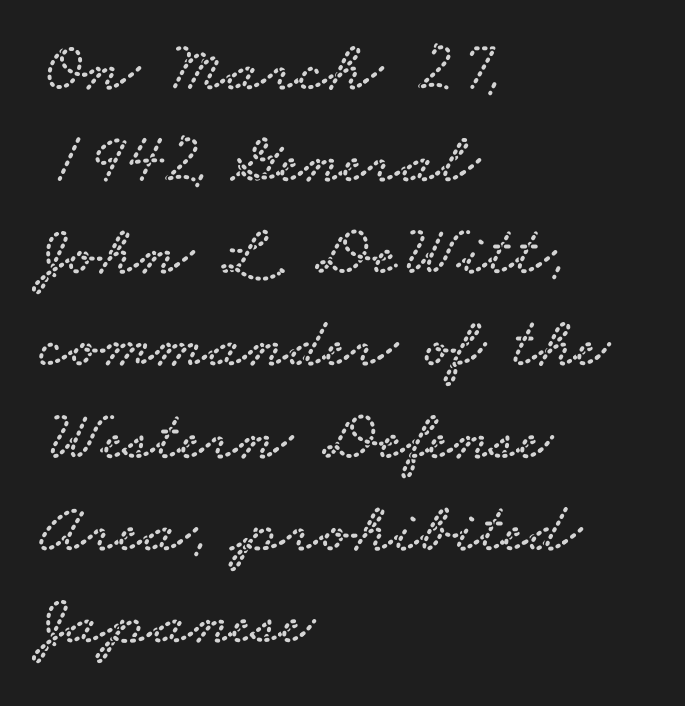
{"width": "wide", "stroke_contrast": "low", "x_height": "small", "monospaced": "no", "underline": "no", "align": "left", "line_spacing": "normal", "line_spacing_ratio": 1.28, "letter_spacing": "normal", "letter_spacing_em": 0.0, "glyph_px": 72}
